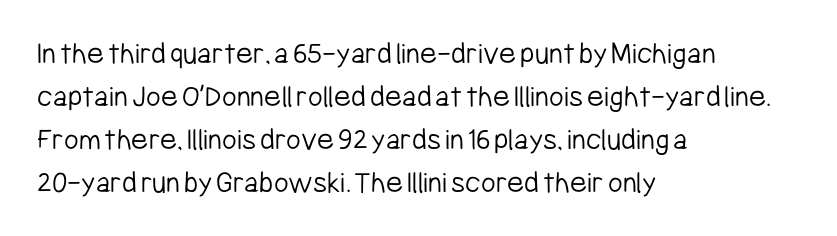
Q: Is the text bold? A: No.
Q: Is the text italic (slanted)? A: No, it is upright.
Q: Is the typeface a serif or a sans-serif typeface? A: Sans-serif.
Q: Is the text underlined? A: No.
Q: How is the paragraph aligned? A: Left-aligned.
Q: Is the spacing between letters normal or unusually wide? A: Normal.
Q: Is the spacing between lines tight, normal or loose? A: Normal.
Q: Width (condensed, normal, or wide)? A: Condensed.
Q: Stroke contrast? A: Low.
Q: x-height? A: Medium.
Q: Monospaced? A: No.
